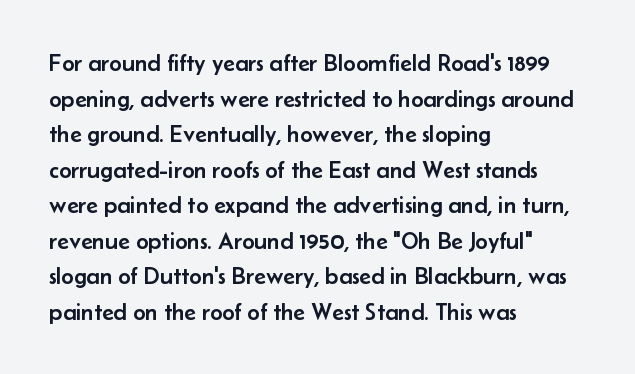
Q: Is the text italic (slanted)? A: No, it is upright.
Q: Is the text underlined? A: No.
Q: How is the paragraph aligned? A: Left-aligned.
Q: Is the spacing between letters normal or unusually wide? A: Normal.
Q: Is the spacing between lines tight, normal or loose? A: Normal.
